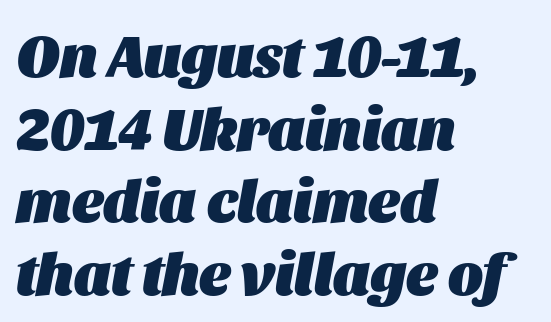
The passage shown is emphatically bold. Nobody touched the tracking dial on this one. Honestly, there is no underline to notice here at all. The paragraph shown leans on its left margin. The face used here is proportionally spaced, like ordinary book or web type. These lines were composed using italics.
